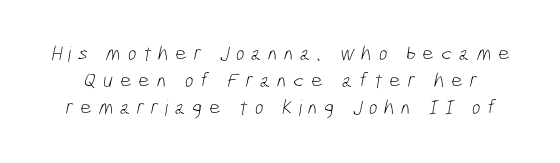
Q: Is the text bold? A: No.
Q: Is the text underlined? A: No.
Q: Is the spacing between letters normal or unusually wide? A: Unusually wide.
Q: Is the spacing between lines tight, normal or loose? A: Normal.
